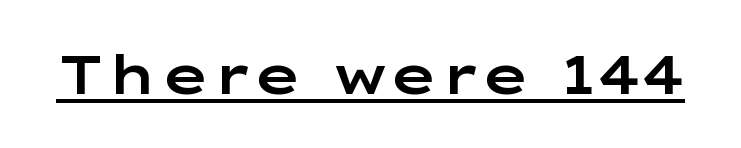
The image shows 54 px wide sans-serif type, upright; set normal letter spacing, underlined; low stroke contrast and a medium x-height.
